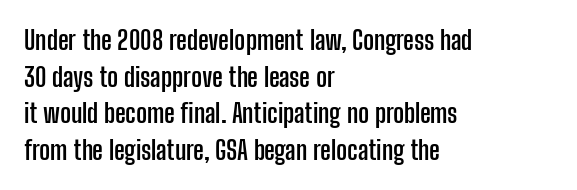
The image shows 26 px bold type, upright; set left-aligned, normal line spacing (1.41x), normal letter spacing, not underlined.
